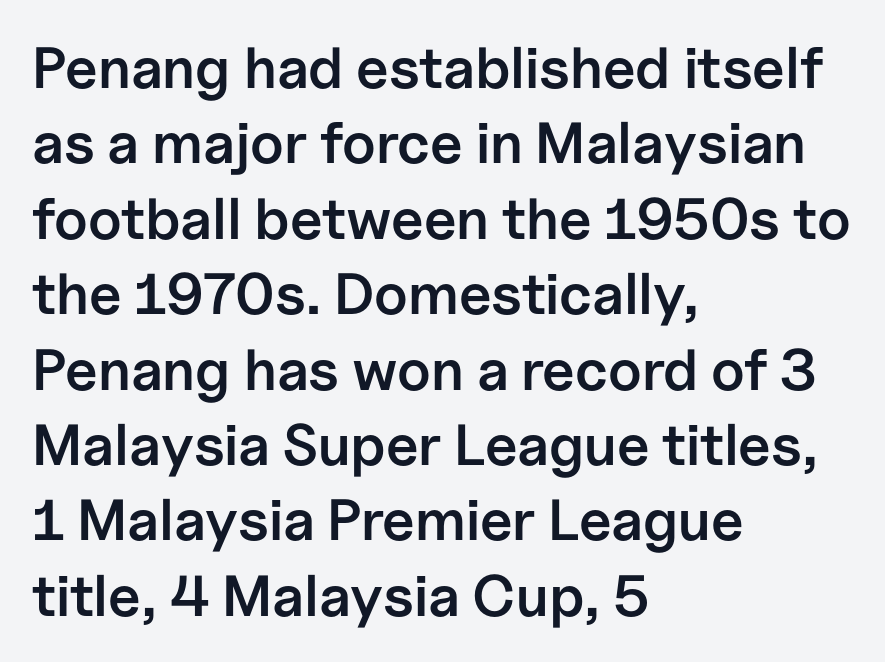
In terms of letterspacing, this is plain default setting. This sample has the flowing, uneven cadence of proportional lettering. The paragraph shown leans on its left margin. Typographic density is moderately raised because the face is semibold. Beneath every word, the page is bare. What's the leading like? Ordinary, nothing unusual.
